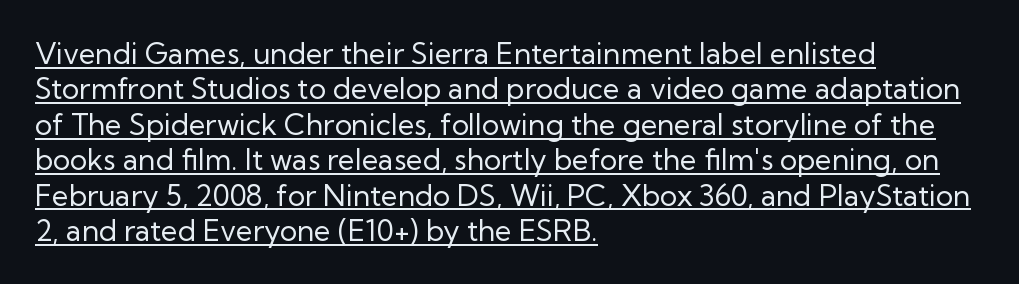
The image shows 29 px regular-weight sans-serif type, upright; set left-aligned, line spacing 1.22x, normal letter spacing, underlined; low stroke contrast and a medium x-height.
